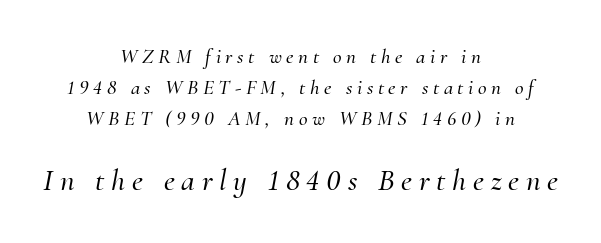
Q: Is the text italic (slanted)? A: Yes, it leans right by about 10 degrees.
Q: Is the typeface a serif or a sans-serif typeface? A: Serif.
Q: Is the text underlined? A: No.
Q: How is the paragraph aligned? A: Centered.
Q: Is the spacing between letters normal or unusually wide? A: Unusually wide.
Q: Is the spacing between lines tight, normal or loose? A: Normal.
Q: Which block of text is set in a larger size, the first (top) or the second (bottom)? A: The second (bottom) one.
Q: Width (condensed, normal, or wide)? A: Normal.
Q: Stroke contrast? A: Medium.
Q: x-height? A: Small.
Q: Monospaced? A: No.
